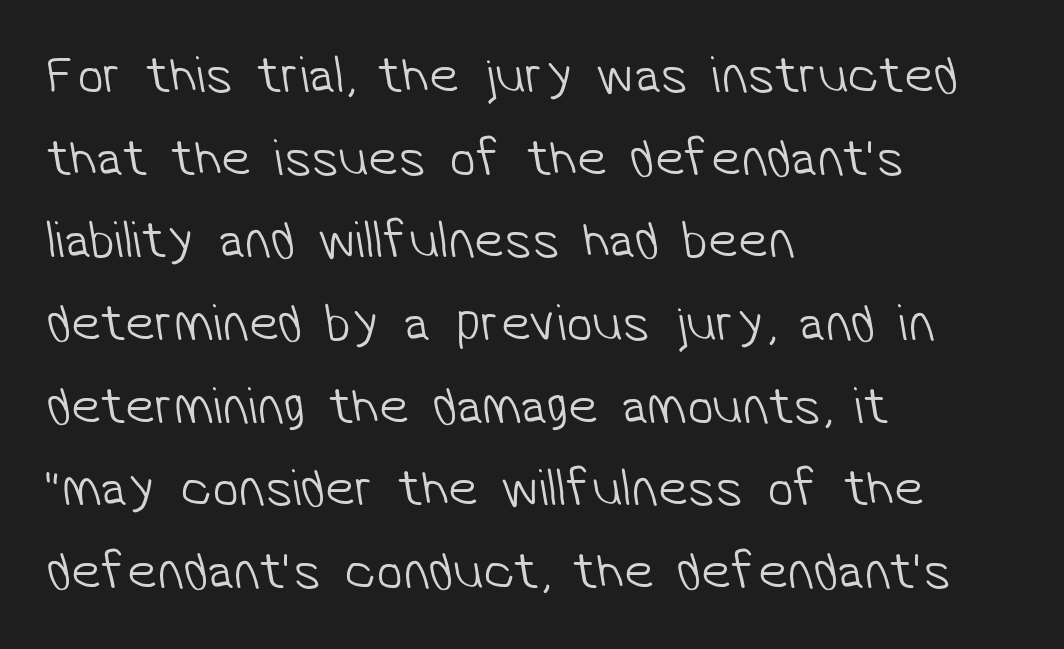
{"serif": "no", "bold": "no", "weight": "light", "width": "normal", "stroke_contrast": "low", "x_height": "medium", "monospaced": "no", "underline": "no", "align": "left", "line_spacing": "normal", "line_spacing_ratio": 1.56, "letter_spacing": "normal", "letter_spacing_em": 0.0, "glyph_px": 53}
